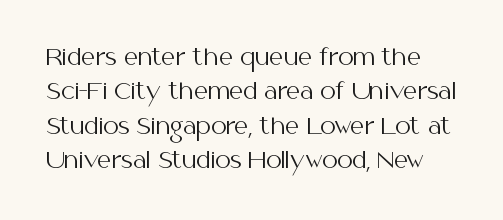
Q: Is the text bold? A: No.
Q: Is the text italic (slanted)? A: No, it is upright.
Q: Is the text underlined? A: No.
Q: Is the spacing between letters normal or unusually wide? A: Normal.
Q: Is the spacing between lines tight, normal or loose? A: Normal.
